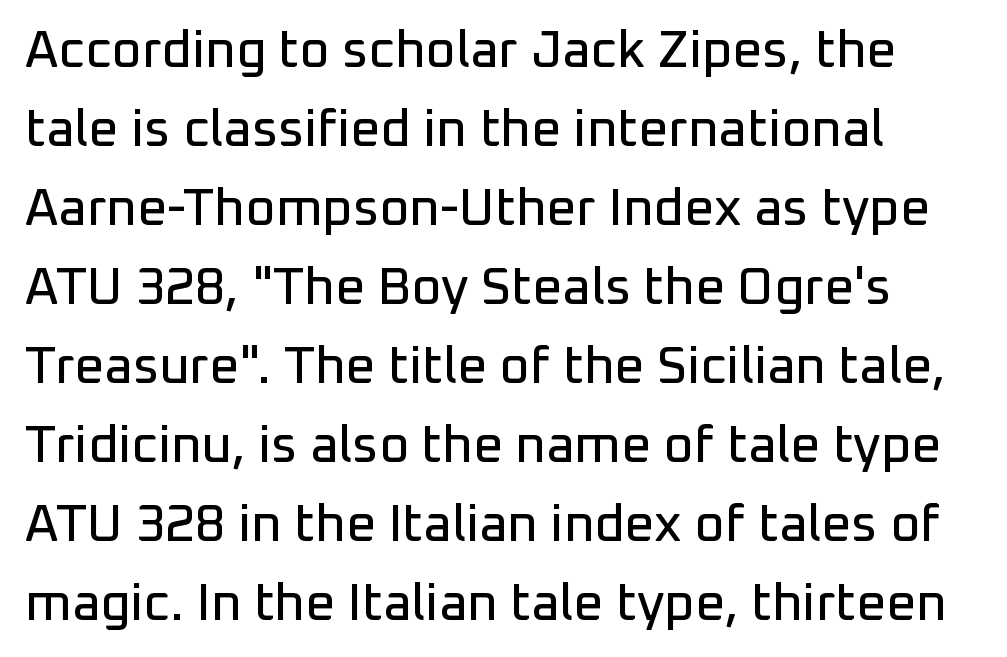
The horizontal fit of the characters is conventional and even. Regarding leading, the lines here are spaced in the standard way. Notice how the passage keeps a crisp vertical edge on the left only. To sum up the face: it is a sans, with no serifs. Posture: upright roman.
